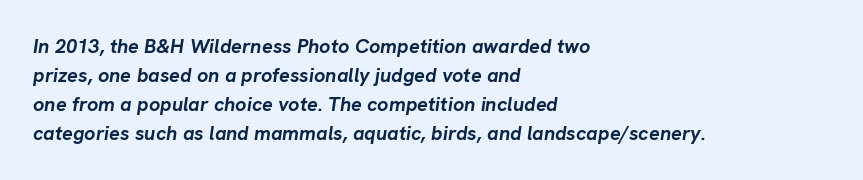
Q: Is the text bold? A: Yes.
Q: Is the text italic (slanted)? A: Yes, it leans right by about 8 degrees.
Q: Is the text underlined? A: No.
Q: How is the paragraph aligned? A: Left-aligned.
Q: Is the spacing between letters normal or unusually wide? A: Normal.
Q: Is the spacing between lines tight, normal or loose? A: Normal.
